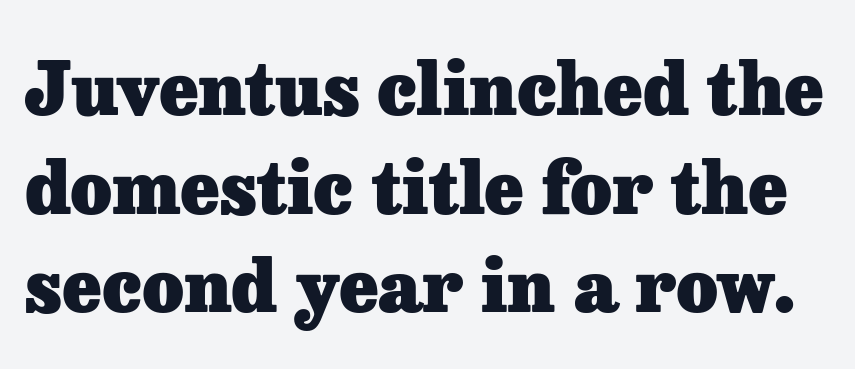
Q: Is the text bold? A: Yes.
Q: Is the text italic (slanted)? A: No, it is upright.
Q: Is the typeface a serif or a sans-serif typeface? A: Serif.
Q: Is the text underlined? A: No.
Q: Is the spacing between letters normal or unusually wide? A: Normal.
Q: Is the spacing between lines tight, normal or loose? A: Normal.
Q: Width (condensed, normal, or wide)? A: Normal.
Q: Stroke contrast? A: Low.
Q: x-height? A: Medium.
Q: Monospaced? A: No.
